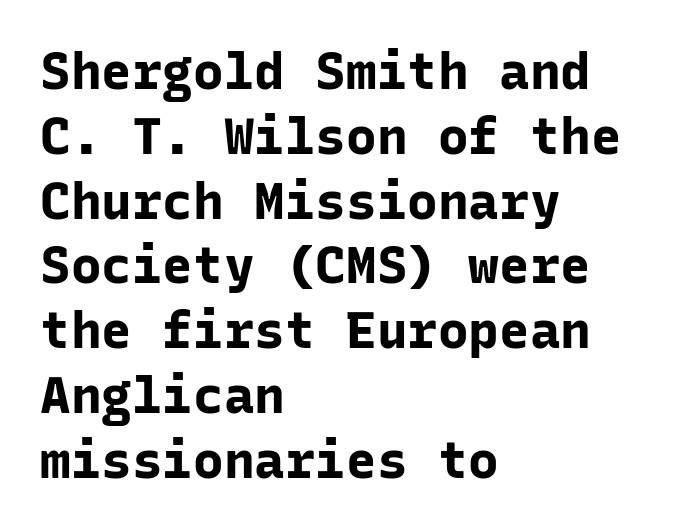
Q: Is the text bold? A: Yes.
Q: Is the text italic (slanted)? A: No, it is upright.
Q: Is the typeface a serif or a sans-serif typeface? A: Sans-serif.
Q: Is the text underlined? A: No.
Q: How is the paragraph aligned? A: Left-aligned.
Q: Is the spacing between letters normal or unusually wide? A: Normal.
Q: Is the spacing between lines tight, normal or loose? A: Normal.
Q: Width (condensed, normal, or wide)? A: Normal.
Q: Stroke contrast? A: Low.
Q: x-height? A: Medium.
Q: Monospaced? A: Yes.
